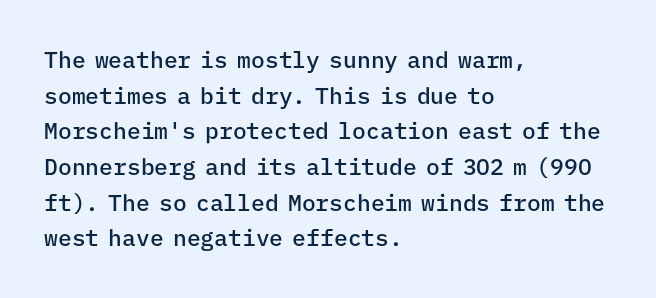
The image shows 23 px text type, upright; set left-aligned, normal line spacing (1.55x), normal letter spacing, not underlined.
